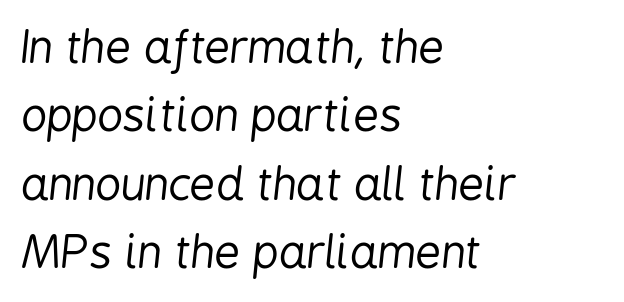
The image shows 45 px regular-weight, condensed type, italic (leaning right); set left-aligned, normal line spacing (1.52x), normal letter spacing, not underlined; low stroke contrast and a medium x-height.
